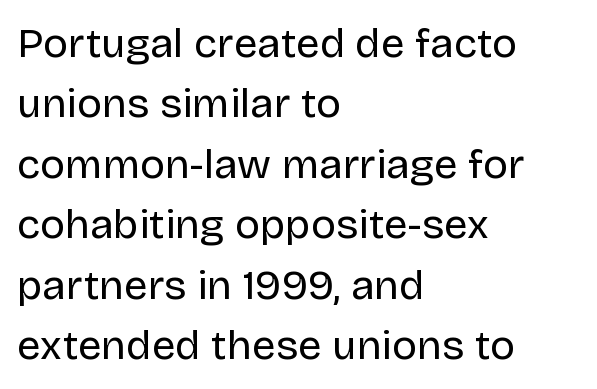
Q: Is the text bold? A: No.
Q: Is the text italic (slanted)? A: No, it is upright.
Q: Is the typeface a serif or a sans-serif typeface? A: Sans-serif.
Q: Is the text underlined? A: No.
Q: How is the paragraph aligned? A: Left-aligned.
Q: Is the spacing between letters normal or unusually wide? A: Normal.
Q: Is the spacing between lines tight, normal or loose? A: Normal.
Q: Width (condensed, normal, or wide)? A: Normal.
Q: Stroke contrast? A: Low.
Q: x-height? A: Large.
Q: Monospaced? A: No.
